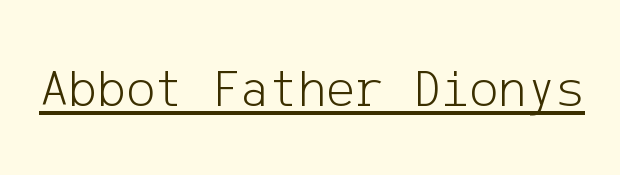
The image shows 54 px light sans-serif type, upright; set normal letter spacing, underlined; low stroke contrast and a medium x-height.
